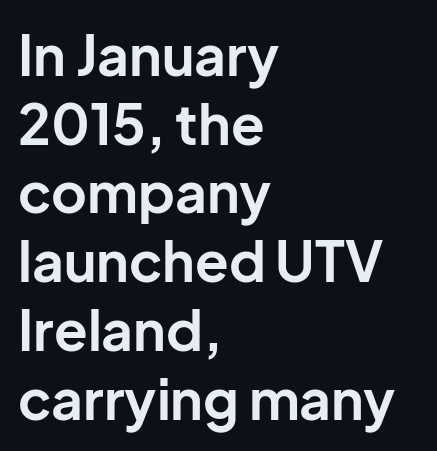
Q: Is the text bold? A: Yes.
Q: Is the text italic (slanted)? A: No, it is upright.
Q: Is the typeface a serif or a sans-serif typeface? A: Sans-serif.
Q: Is the text underlined? A: No.
Q: How is the paragraph aligned? A: Left-aligned.
Q: Is the spacing between letters normal or unusually wide? A: Normal.
Q: Is the spacing between lines tight, normal or loose? A: Normal.
Q: Width (condensed, normal, or wide)? A: Normal.
Q: Stroke contrast? A: Low.
Q: x-height? A: Medium.
Q: Monospaced? A: No.
